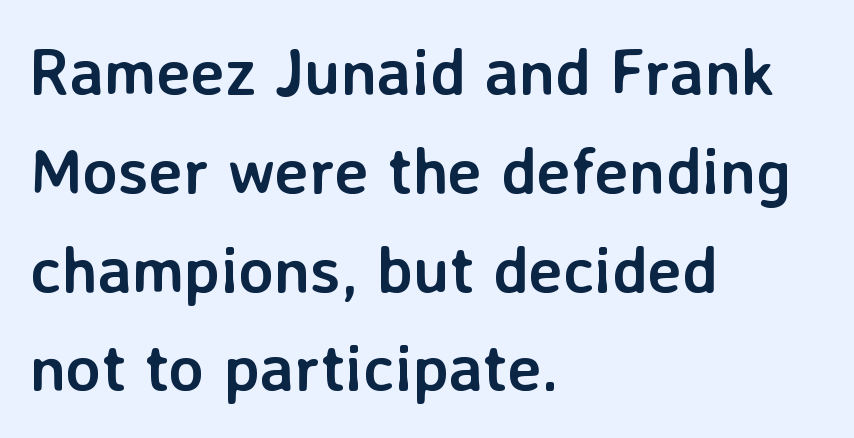
If you measured baseline to baseline, you'd find a middling distance. I'd call this a sans setting — the letters go barefoot. Glance below the letters and you will spot only blank space. The lettering stays uniformly vertical, giving the passage a roman look.
